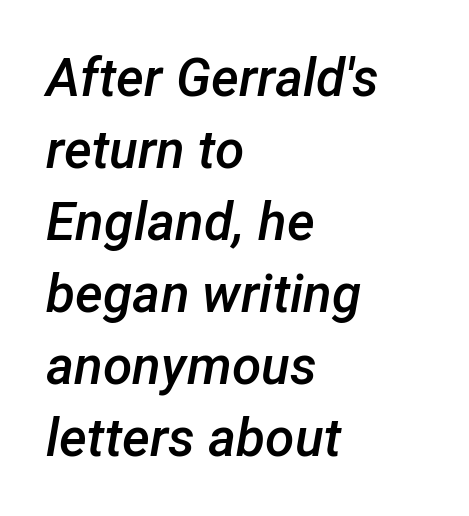
Q: Is the text bold? A: Semi-bold.
Q: Is the text italic (slanted)? A: Yes, it leans right by about 12 degrees.
Q: Is the text underlined? A: No.
Q: How is the paragraph aligned? A: Left-aligned.
Q: Is the spacing between letters normal or unusually wide? A: Normal.
Q: Is the spacing between lines tight, normal or loose? A: Normal.
Q: Width (condensed, normal, or wide)? A: Normal.
Q: Stroke contrast? A: Low.
Q: x-height? A: Medium.
Q: Monospaced? A: No.
